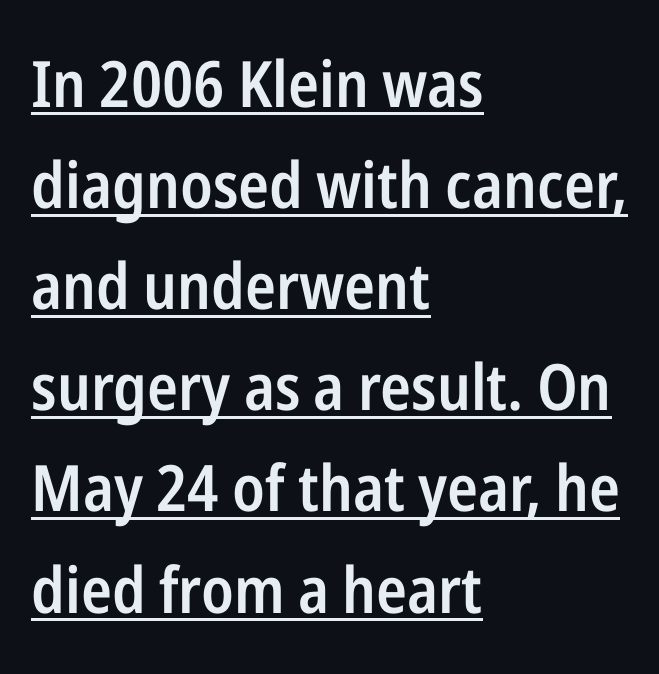
The rendering keeps characters at their native spacing. Leading: standard. This sample uses an upright cut, with every glyph sitting square on the baseline. The rendering uses natural spacing where letterforms have individual widths. This sample uses a sans-serif face.
